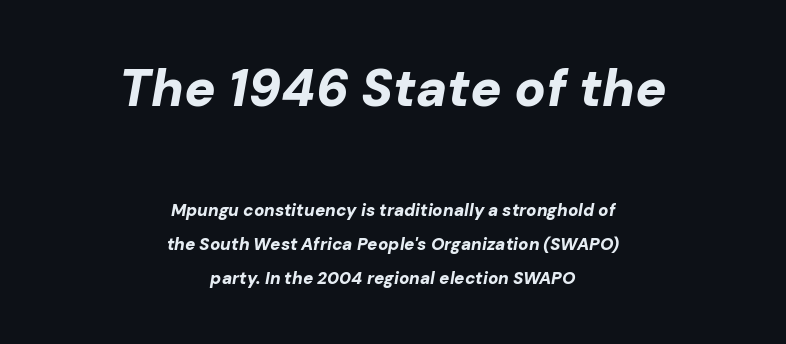
The image shows 52 px bold type, italic (leaning right); set centered, loose line spacing (1.99x), normal letter spacing, not underlined; the first (top) block is 3.06x larger; low stroke contrast and a medium x-height.
